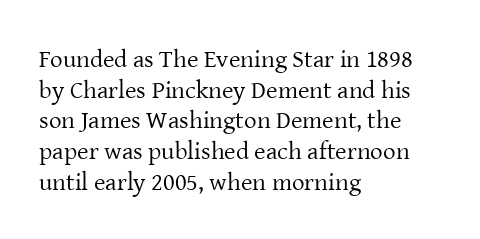
Q: Is the text bold? A: No.
Q: Is the text italic (slanted)? A: No, it is upright.
Q: Is the text underlined? A: No.
Q: How is the paragraph aligned? A: Left-aligned.
Q: Is the spacing between letters normal or unusually wide? A: Normal.
